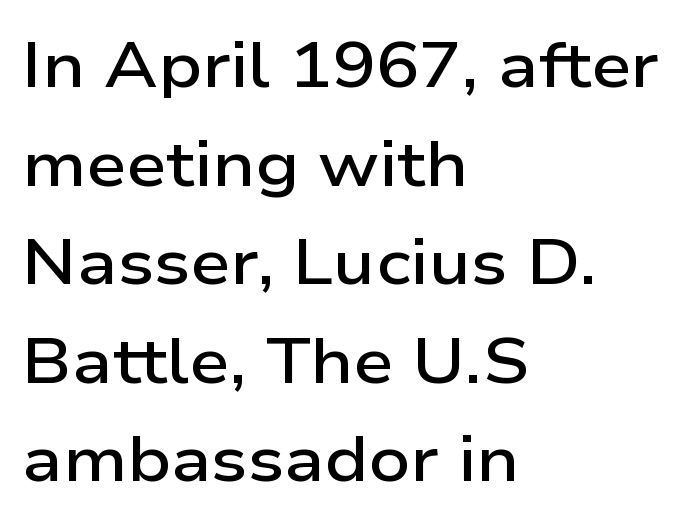
The image shows 64 px semibold, wide sans-serif type, upright; set left-aligned, normal line spacing (1.54x), normal letter spacing, not underlined; low stroke contrast and a medium x-height.
